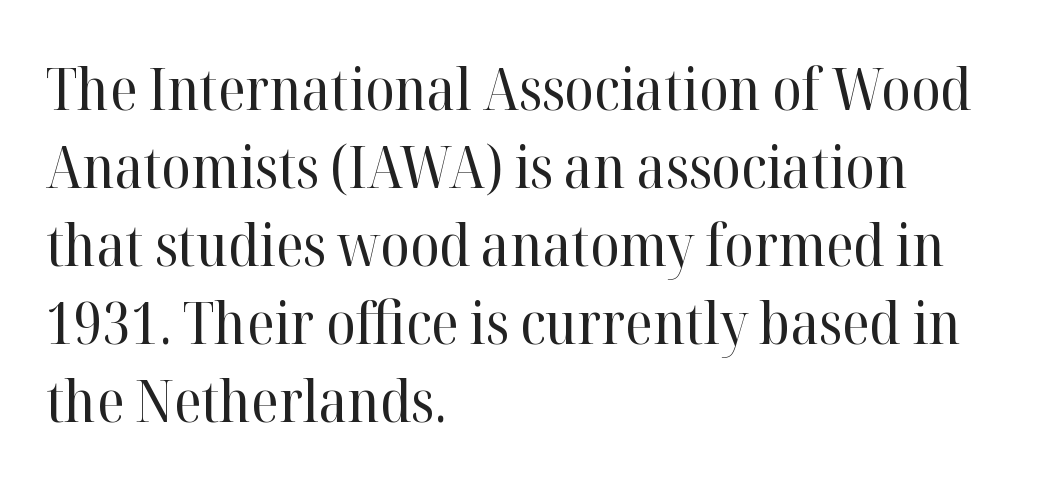
{"serif": "yes", "italic": "no", "bold": "no", "weight": "regular", "width": "normal", "stroke_contrast": "high", "x_height": "medium", "monospaced": "no", "underline": "no", "align": "left", "line_spacing": "normal", "line_spacing_ratio": 1.32, "letter_spacing": "normal", "letter_spacing_em": 0.0, "glyph_px": 59}
